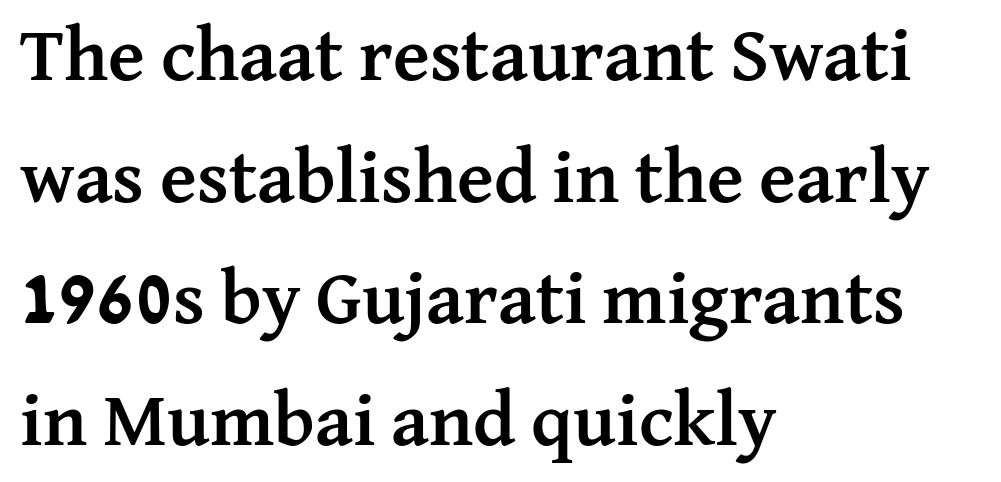
Q: Is the text bold? A: Yes.
Q: Is the text italic (slanted)? A: No, it is upright.
Q: Is the typeface a serif or a sans-serif typeface? A: Serif.
Q: Is the text underlined? A: No.
Q: How is the paragraph aligned? A: Left-aligned.
Q: Is the spacing between letters normal or unusually wide? A: Normal.
Q: Is the spacing between lines tight, normal or loose? A: Normal.
Q: Width (condensed, normal, or wide)? A: Normal.
Q: Stroke contrast? A: Medium.
Q: x-height? A: Medium.
Q: Monospaced? A: No.
